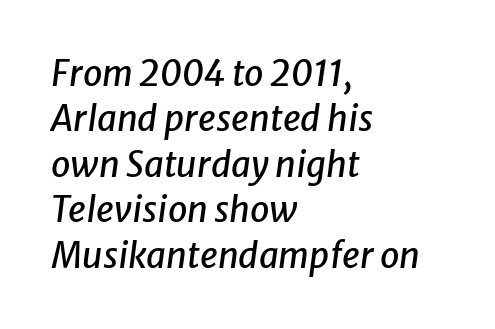
The image shows 35 px text type, italic (leaning right); set left-aligned, normal line spacing (1.3x), normal letter spacing, not underlined; low stroke contrast and a medium x-height.
